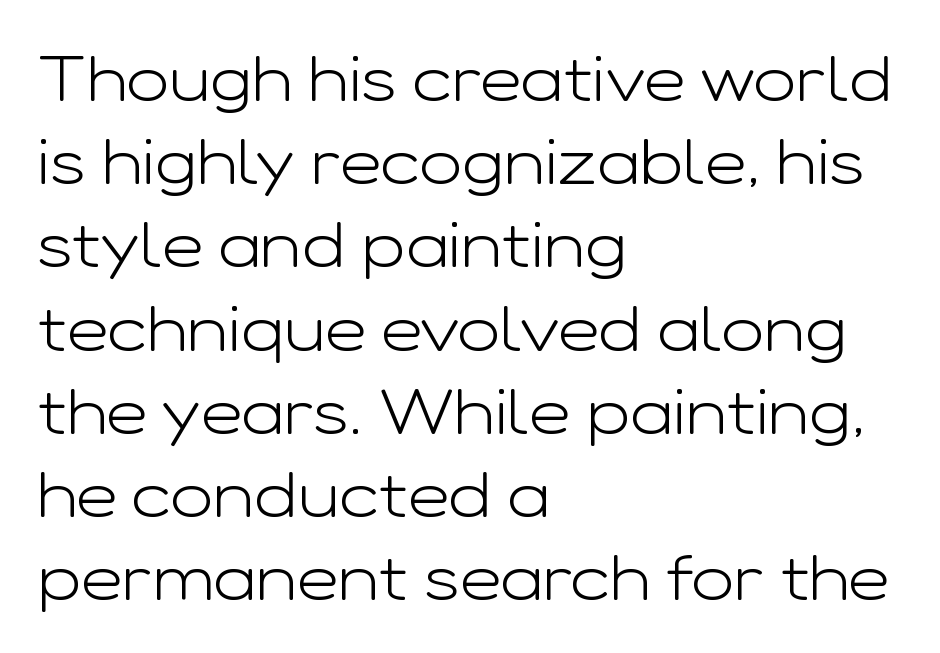
The image shows 64 px light, wide sans-serif type, upright; set left-aligned, normal line spacing (1.3x), normal letter spacing, not underlined; low stroke contrast and a medium x-height.
